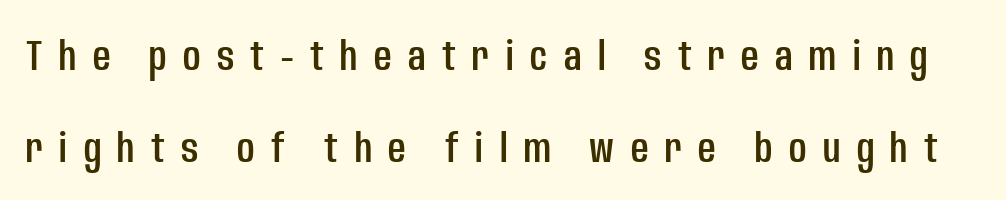
The image shows 43 px condensed sans-serif type, upright; set loose line spacing (2.13x), unusually wide letter spacing (+0.38 em), not underlined; low stroke contrast and a large x-height.
